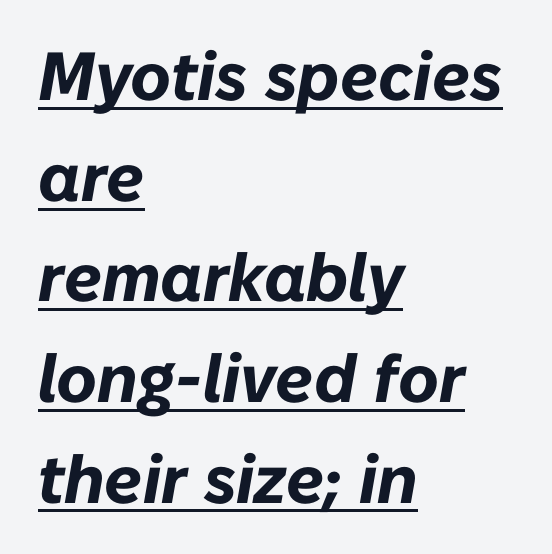
{"italic": "yes", "lean": "right", "slant_degrees": 10, "bold": "yes", "weight": "bold", "width": "normal", "stroke_contrast": "low", "x_height": "medium", "monospaced": "no", "underline": "yes", "align": "left", "line_spacing": "normal", "line_spacing_ratio": 1.48, "letter_spacing": "normal", "letter_spacing_em": 0.0, "glyph_px": 68}
